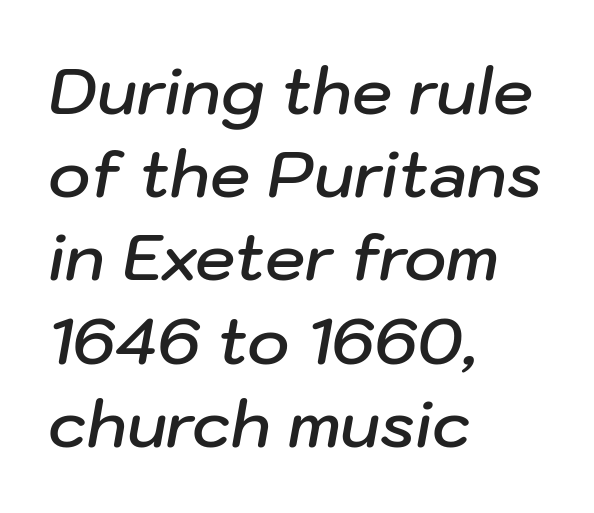
{"italic": "yes", "lean": "right", "slant_degrees": 10, "bold": "semi", "weight": "semibold", "width": "normal", "stroke_contrast": "low", "x_height": "medium", "monospaced": "no", "underline": "no", "align": "left", "line_spacing": "normal", "line_spacing_ratio": 1.3, "letter_spacing": "normal", "letter_spacing_em": 0.0, "glyph_px": 64}
